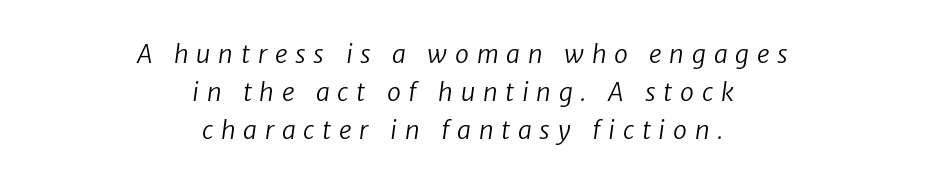
A typesetter would call this leading conventional body-copy spacing. Plain, unruled lines of type. No chunkiness to these letters — they're not bold. Loose tracking; the words dissolve into strings of separated letters. Compared with a flush-left layout, this one balances lines on the center instead.
